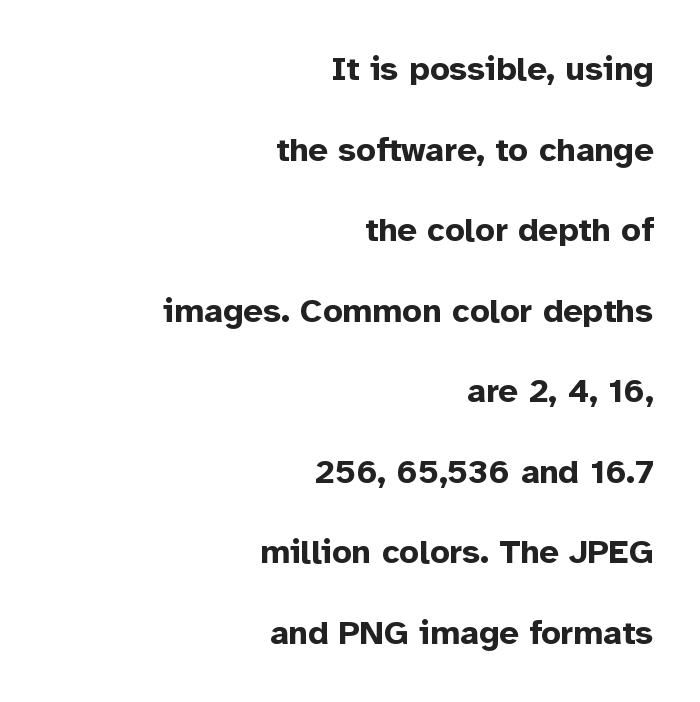
The image shows 34 px bold sans-serif type, upright; set right-aligned, loose line spacing (2.37x), normal letter spacing, not underlined; low stroke contrast and a medium x-height.
